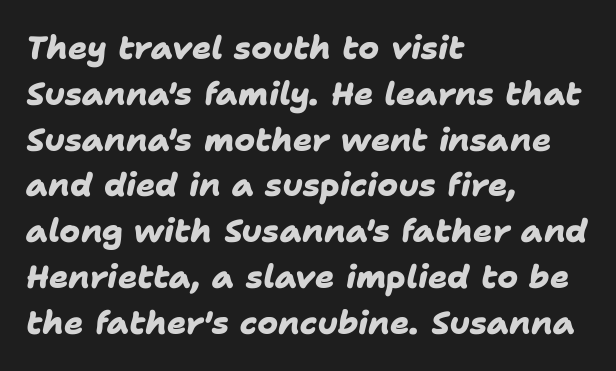
{"serif": "no", "bold": "yes", "weight": "heavy", "width": "normal", "stroke_contrast": "low", "x_height": "medium", "monospaced": "no", "underline": "no", "align": "left", "line_spacing": "normal", "line_spacing_ratio": 1.43, "letter_spacing": "normal", "letter_spacing_em": 0.0, "glyph_px": 32}
